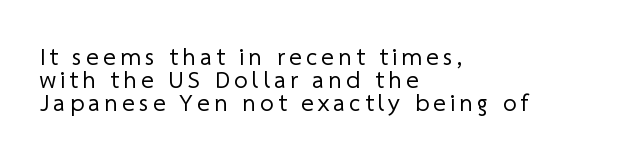
Q: Is the text bold? A: No.
Q: Is the text underlined? A: No.
Q: How is the paragraph aligned? A: Left-aligned.
Q: Is the spacing between lines tight, normal or loose? A: Tight.
